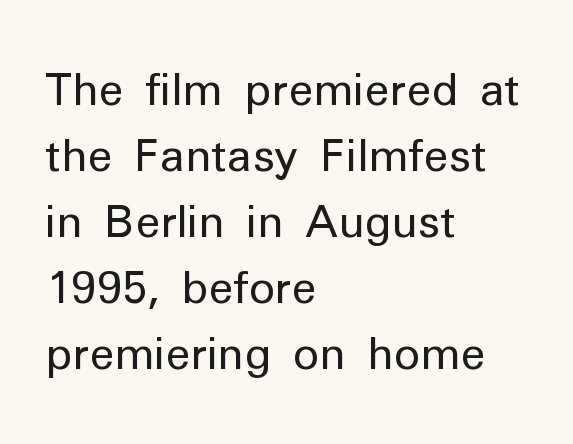
The image shows 44 px regular-weight sans-serif type, upright; set left-aligned, normal line spacing (1.5x), normal letter spacing, not underlined; low stroke contrast and a medium x-height.
